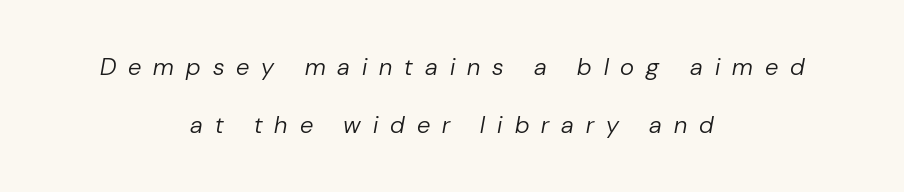
One-word summary of the alignment: center. Honestly, there is no underline to notice here at all. Heft: none added — not bold. Is there much room between lines? Yes — plenty of vertical air separates them. The rendering inserts visible extra space after every character.
